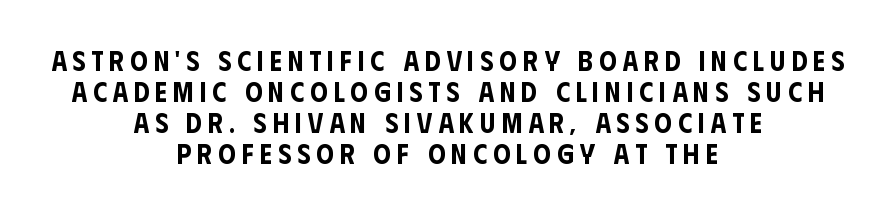
The image shows 28 px condensed sans-serif type, upright; set centered, tight line spacing (1.11x), unusually wide letter spacing (+0.21 em), not underlined; low stroke contrast and a large x-height.
